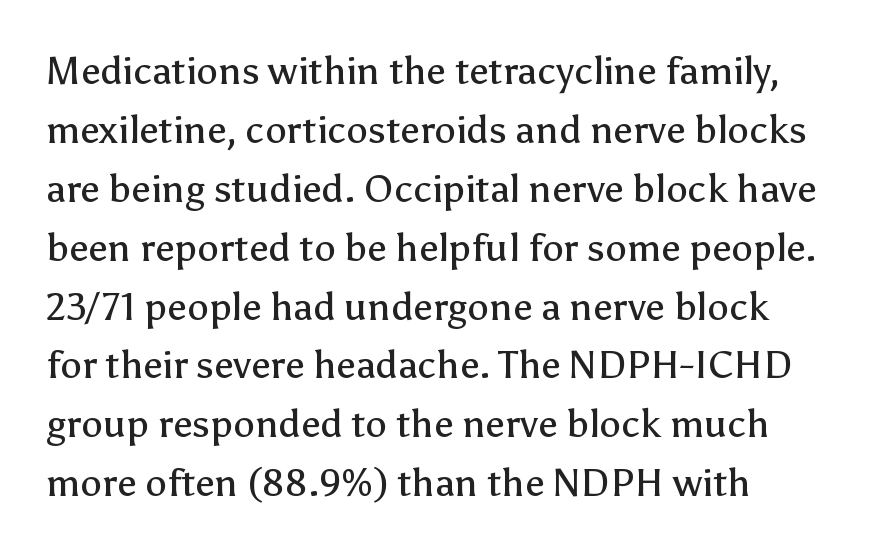
The image shows 39 px regular-weight sans-serif type, upright; set normal line spacing (1.51x), normal letter spacing, not underlined; low stroke contrast and a medium x-height.
